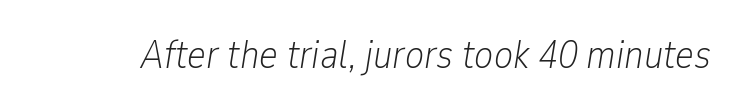
The image shows 40 px light, condensed type, italic (leaning right); set normal letter spacing, not underlined; low stroke contrast and a medium x-height.
